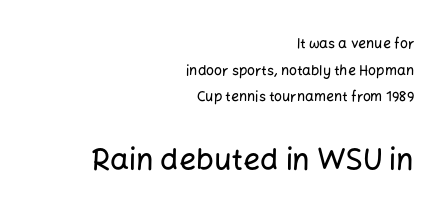
Q: Is the text italic (slanted)? A: No, it is upright.
Q: Is the typeface a serif or a sans-serif typeface? A: Sans-serif.
Q: Is the text underlined? A: No.
Q: How is the paragraph aligned? A: Right-aligned.
Q: Is the spacing between letters normal or unusually wide? A: Normal.
Q: Is the spacing between lines tight, normal or loose? A: Loose.
Q: Which block of text is set in a larger size, the first (top) or the second (bottom)? A: The second (bottom) one.
Q: Width (condensed, normal, or wide)? A: Normal.
Q: Stroke contrast? A: Low.
Q: x-height? A: Medium.
Q: Monospaced? A: No.
